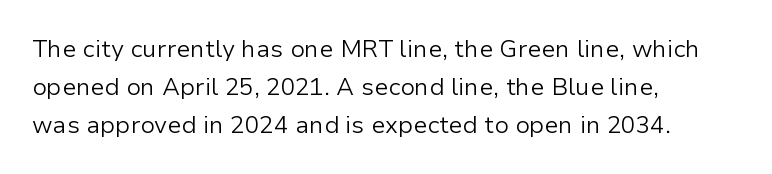
The image shows 24 px text type, upright; set left-aligned, normal line spacing (1.58x), normal letter spacing, not underlined.
